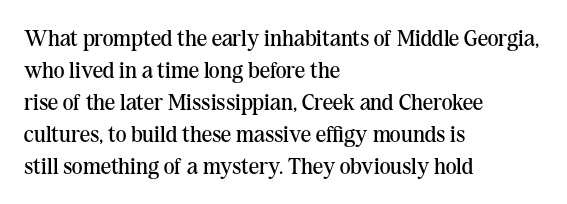
Q: Is the text bold? A: No.
Q: Is the text italic (slanted)? A: No, it is upright.
Q: Is the text underlined? A: No.
Q: How is the paragraph aligned? A: Left-aligned.
Q: Is the spacing between letters normal or unusually wide? A: Normal.
Q: Is the spacing between lines tight, normal or loose? A: Normal.
